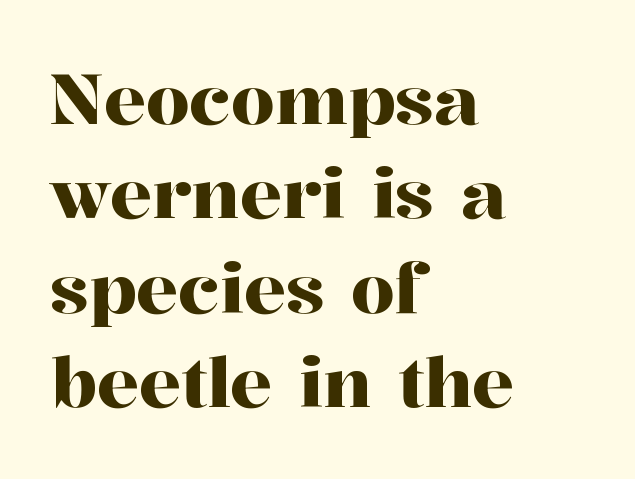
The image shows 70 px serif type, upright; set left-aligned, normal line spacing (1.35x), normal letter spacing, not underlined; high stroke contrast and a medium x-height.
